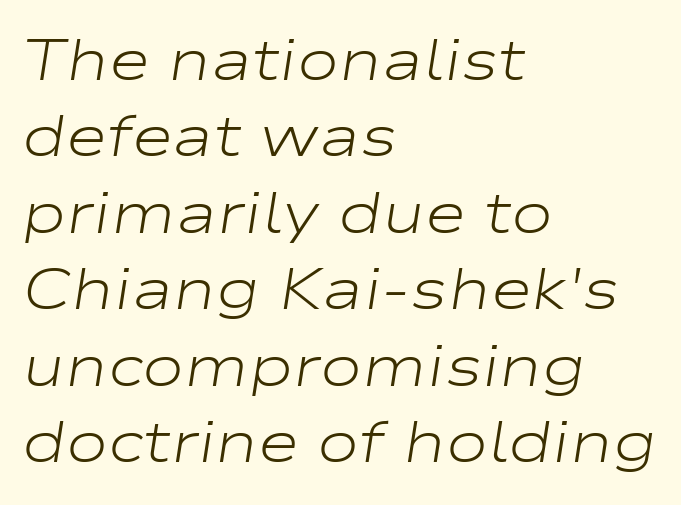
Q: Is the text bold? A: No.
Q: Is the text italic (slanted)? A: Yes, it leans right by about 9 degrees.
Q: Is the text underlined? A: No.
Q: How is the paragraph aligned? A: Left-aligned.
Q: Is the spacing between letters normal or unusually wide? A: Normal.
Q: Is the spacing between lines tight, normal or loose? A: Normal.
Q: Width (condensed, normal, or wide)? A: Wide.
Q: Stroke contrast? A: Low.
Q: x-height? A: Medium.
Q: Monospaced? A: No.
